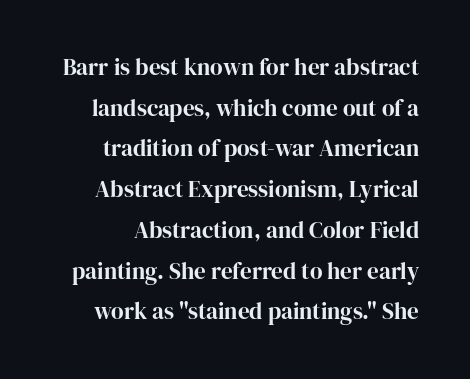
Q: Is the text italic (slanted)? A: No, it is upright.
Q: Is the text underlined? A: No.
Q: Is the spacing between letters normal or unusually wide? A: Normal.
